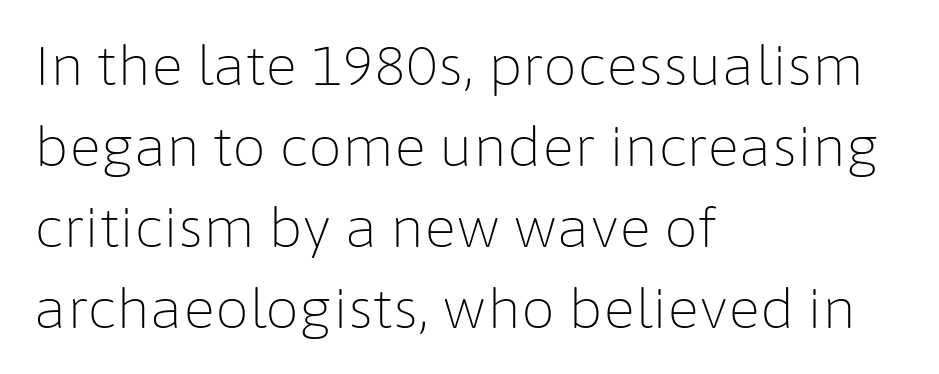
The image shows 54 px light sans-serif type, upright; set left-aligned, normal line spacing (1.5x), normal letter spacing, not underlined; low stroke contrast and a medium x-height.
